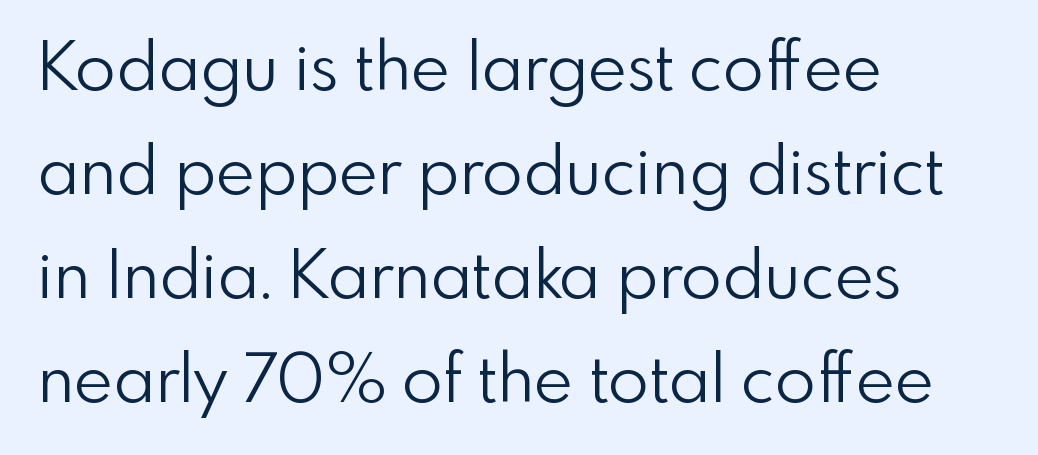
{"serif": "no", "italic": "no", "bold": "no", "weight": "light", "width": "normal", "stroke_contrast": "low", "x_height": "small", "monospaced": "no", "underline": "no", "align": "left", "line_spacing": "normal", "line_spacing_ratio": 1.55, "letter_spacing": "normal", "letter_spacing_em": 0.0, "glyph_px": 67}
